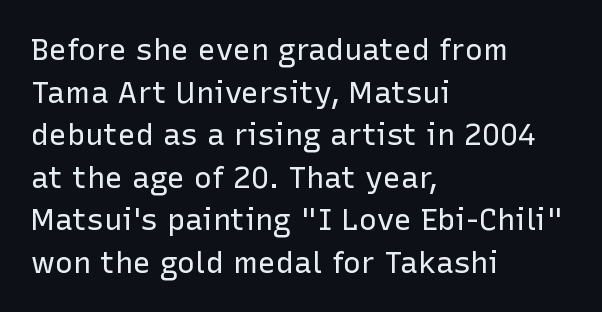
Q: Is the text bold? A: No.
Q: Is the text italic (slanted)? A: No, it is upright.
Q: Is the typeface a serif or a sans-serif typeface? A: Sans-serif.
Q: Is the text underlined? A: No.
Q: How is the paragraph aligned? A: Left-aligned.
Q: Is the spacing between letters normal or unusually wide? A: Normal.
Q: Is the spacing between lines tight, normal or loose? A: Normal.
Q: Width (condensed, normal, or wide)? A: Normal.
Q: Stroke contrast? A: Low.
Q: x-height? A: Medium.
Q: Monospaced? A: No.
